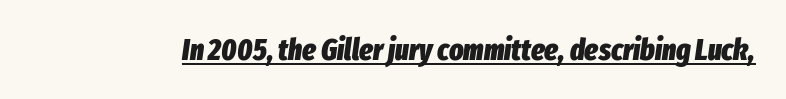
{"italic": "yes", "lean": "right", "slant_degrees": 8, "bold": "yes", "weight": "heavy", "width": "condensed", "stroke_contrast": "low", "x_height": "medium", "monospaced": "no", "underline": "yes", "letter_spacing": "normal", "letter_spacing_em": 0.0, "glyph_px": 30}
